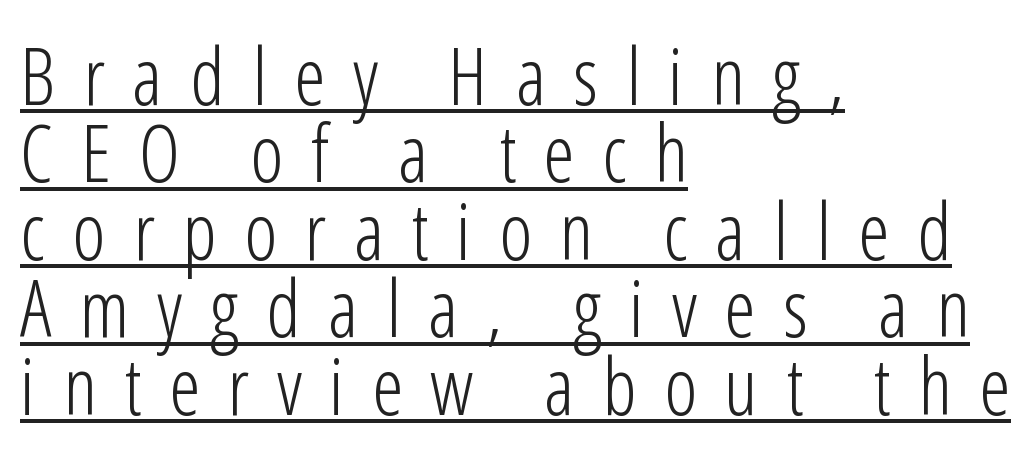
The image shows 79 px light, condensed sans-serif type, upright; set left-aligned, tight line spacing (0.98x), unusually wide letter spacing (+0.35 em), underlined; low stroke contrast and a medium x-height.
